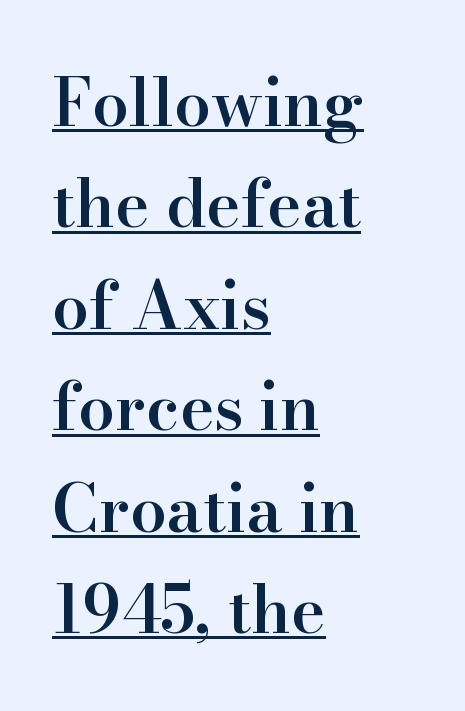
Q: Is the text bold? A: Semi-bold.
Q: Is the text italic (slanted)? A: No, it is upright.
Q: Is the typeface a serif or a sans-serif typeface? A: Serif.
Q: Is the text underlined? A: Yes.
Q: How is the paragraph aligned? A: Left-aligned.
Q: Is the spacing between letters normal or unusually wide? A: Normal.
Q: Is the spacing between lines tight, normal or loose? A: Normal.
Q: Width (condensed, normal, or wide)? A: Normal.
Q: Stroke contrast? A: High.
Q: x-height? A: Small.
Q: Monospaced? A: No.
